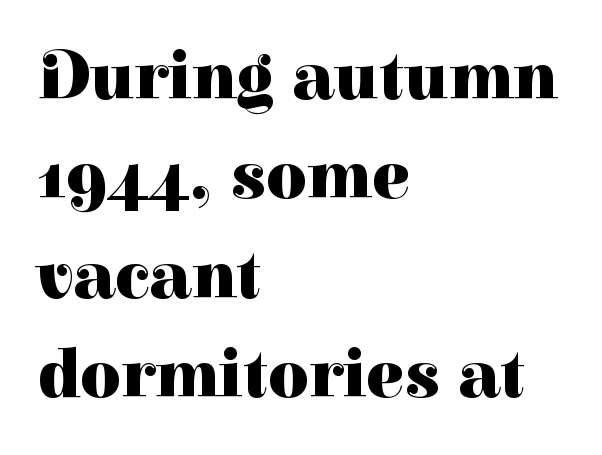
The sample has been set heavy, in full bold. Note the varied advance widths — an 'i' is clearly narrower than an 'm'. Interline gaps are of average width in this sample. Every row of glyphs begins at an identical x-position on the left. Each letter's strokes conclude with small projecting serifs.
